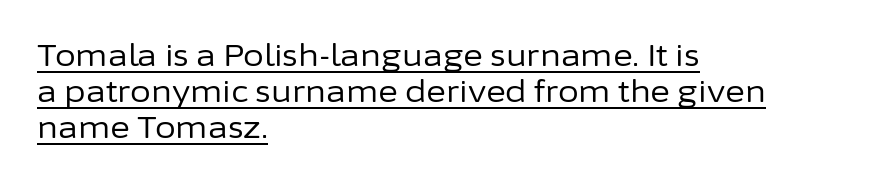
Look at the bottom of the vertical strokes: they stop flat, with no serifs. The specimen reads as upright at a glance. Quick note: underline on. Short note: letters normally spaced. Reading down the block, your eye returns to a fixed left position each line.
